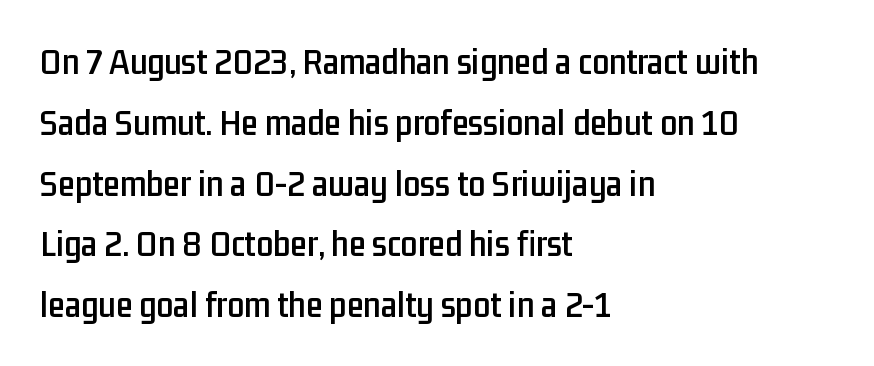
The image shows 38 px condensed sans-serif type, upright; set left-aligned, normal line spacing (1.6x), normal letter spacing, not underlined; low stroke contrast and a medium x-height.
